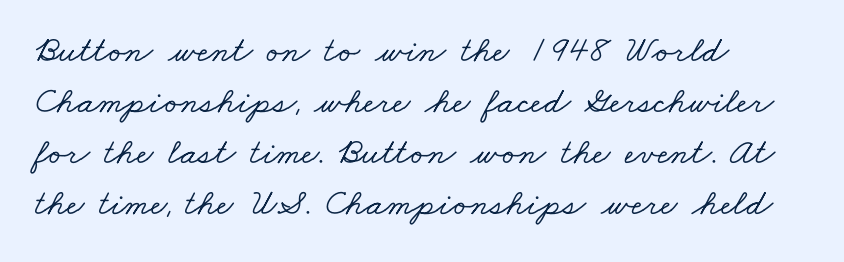
The image shows 37 px wide serif type; set left-aligned, normal line spacing (1.38x), normal letter spacing, not underlined; low stroke contrast and a small x-height.
